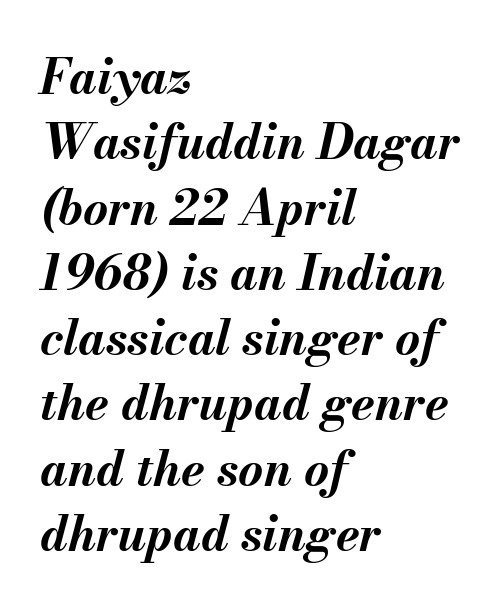
{"italic": "yes", "lean": "right", "slant_degrees": 13, "bold": "yes", "weight": "bold", "width": "normal", "stroke_contrast": "medium", "x_height": "small", "monospaced": "no", "underline": "no", "align": "left", "line_spacing": "normal", "line_spacing_ratio": 1.36, "letter_spacing": "normal", "letter_spacing_em": 0.0, "glyph_px": 48}
